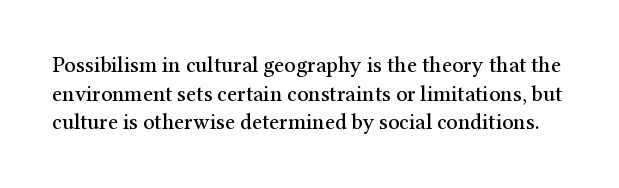
Each row of text sits above clean, open space. Style check: upright. The horizontal fit of the characters is conventional and even. Evenly set lines give the paragraph a standard silhouette.
